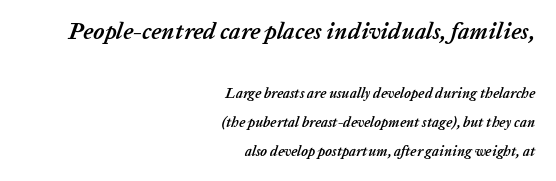
The axis of the letterforms is tilted away from vertical. The passage is arranged like a letterhead date or caption credit — flush right. The leading is generous, giving the passage an open texture. The passage shown is not underscored anywhere. As a designer I'd log this as weight 700, bold.
